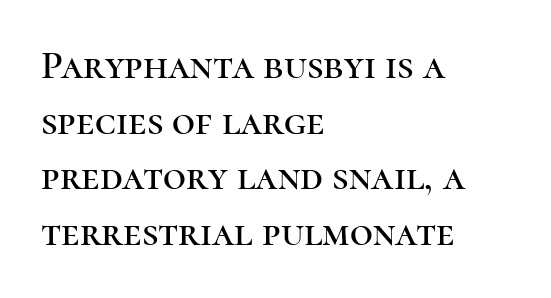
Q: Is the text italic (slanted)? A: No, it is upright.
Q: Is the typeface a serif or a sans-serif typeface? A: Serif.
Q: Is the text underlined? A: No.
Q: How is the paragraph aligned? A: Left-aligned.
Q: Is the spacing between letters normal or unusually wide? A: Normal.
Q: Is the spacing between lines tight, normal or loose? A: Normal.
Q: Width (condensed, normal, or wide)? A: Normal.
Q: Stroke contrast? A: High.
Q: x-height? A: Medium.
Q: Monospaced? A: No.
